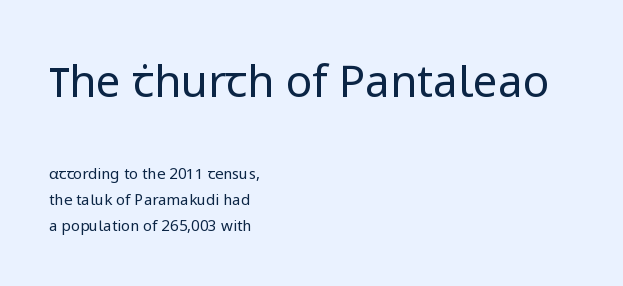
The image shows 44 px regular-weight sans-serif type, upright; set left-aligned, line spacing 1.76x, normal letter spacing, not underlined; the first (top) block is 2.93x larger; low stroke contrast and a medium x-height.
